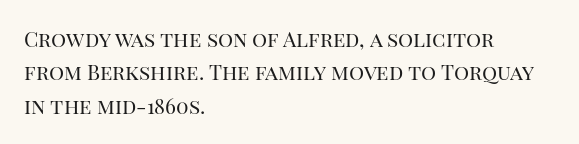
The image shows 21 px text type, upright; set left-aligned, normal line spacing (1.59x), normal letter spacing, not underlined.
